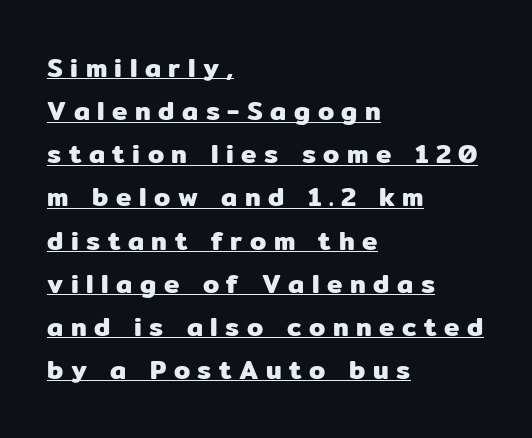
Like a heading marked for emphasis, these lines bear an underscore. A typesetter would call this leading conventional body-copy spacing. Every character sits straight up, as roman type does. Short note: letters widely spaced. Is the block centered? No — it sits flush against the left margin.
